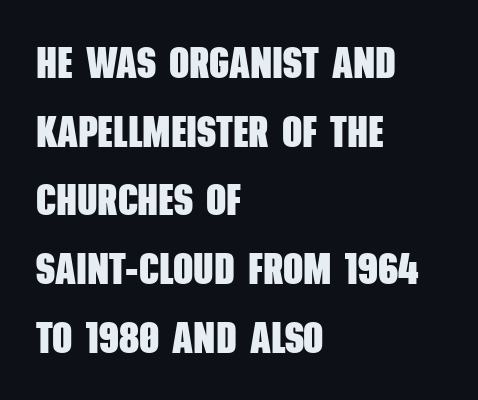
The image shows 44 px heavy, condensed sans-serif type; set left-aligned, normal line spacing (1.56x), normal letter spacing, not underlined; low stroke contrast and a large x-height.
